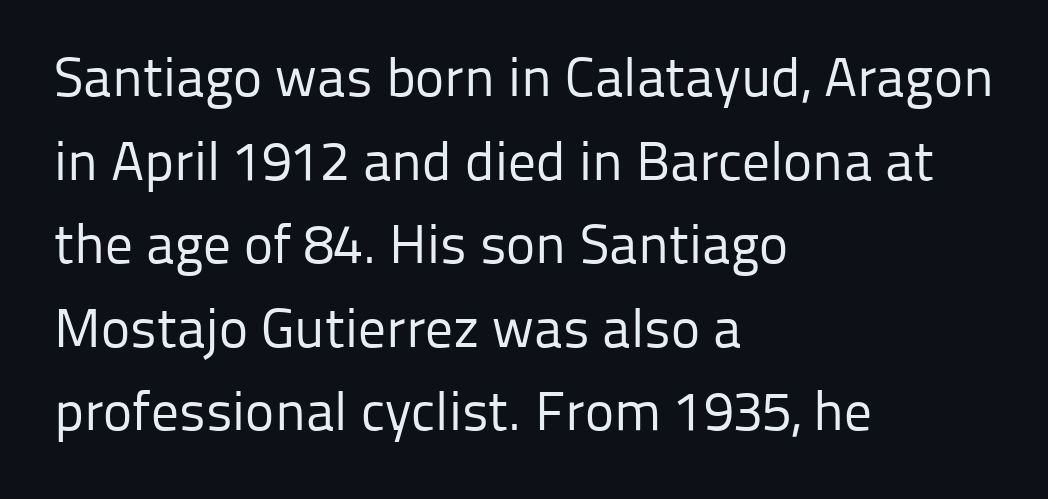
{"serif": "no", "italic": "no", "bold": "no", "weight": "regular", "width": "normal", "stroke_contrast": "low", "x_height": "medium", "monospaced": "no", "underline": "no", "align": "left", "line_spacing": "normal", "line_spacing_ratio": 1.52, "letter_spacing": "normal", "letter_spacing_em": 0.0, "glyph_px": 55}
